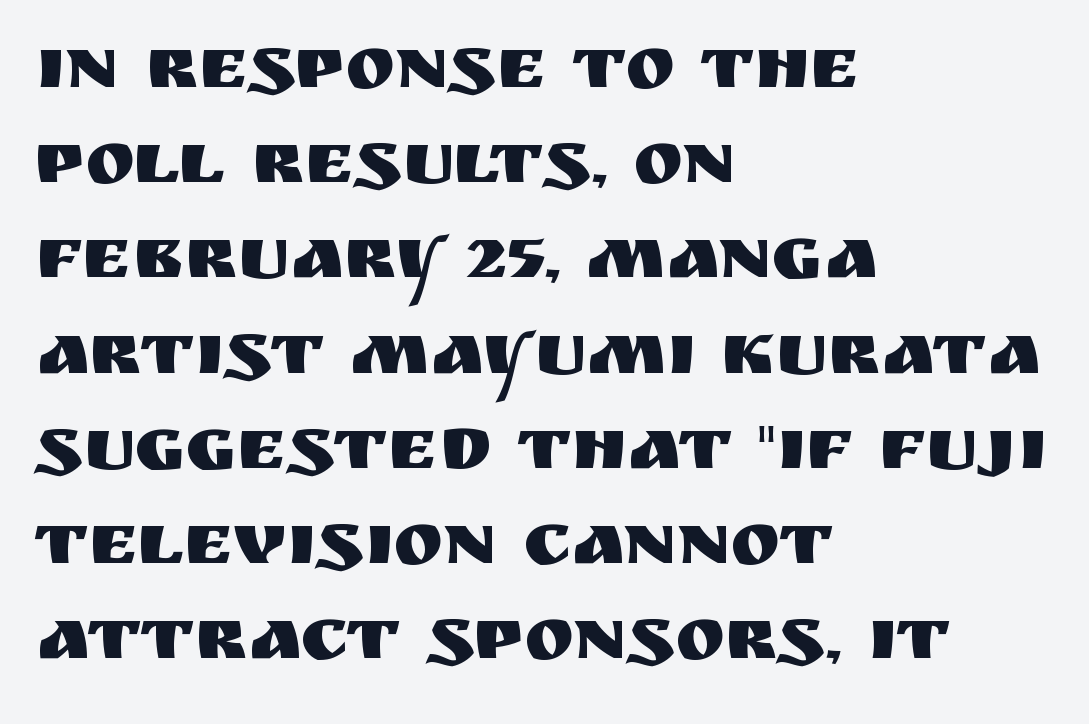
This sample has the flowing, uneven cadence of proportional lettering. What stands out about the letter spacing? Nothing — it is the standard amount. Where is the straight margin? On the left. Underlining? Definitely not there.
